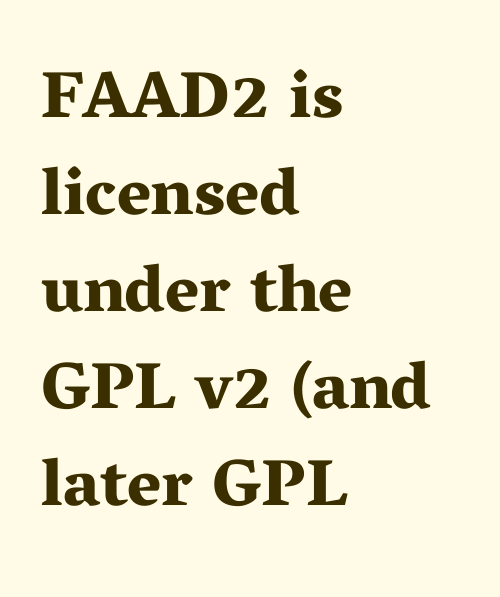
{"serif": "yes", "italic": "no", "bold": "yes", "weight": "bold", "width": "wide", "stroke_contrast": "medium", "x_height": "medium", "monospaced": "no", "underline": "no", "align": "left", "line_spacing": "normal", "line_spacing_ratio": 1.47, "letter_spacing": "normal", "letter_spacing_em": 0.0, "glyph_px": 66}
